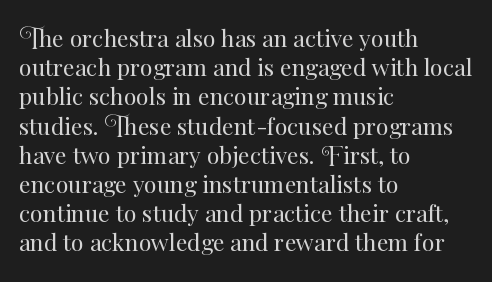
{"italic": "no", "bold": "no", "underline": "no", "align": "left", "line_spacing": "normal", "line_spacing_ratio": 1.27, "letter_spacing": "normal", "letter_spacing_em": 0.0, "glyph_px": 23}
